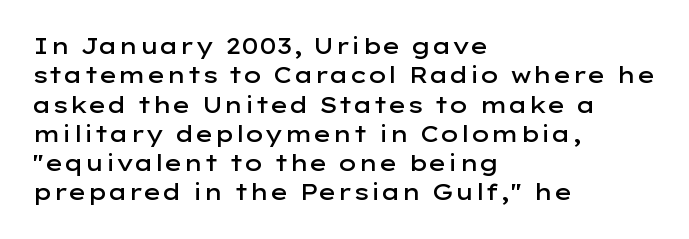
Q: Is the text bold? A: Semi-bold.
Q: Is the text italic (slanted)? A: No, it is upright.
Q: Is the text underlined? A: No.
Q: How is the paragraph aligned? A: Left-aligned.
Q: Is the spacing between letters normal or unusually wide? A: Normal.
Q: Is the spacing between lines tight, normal or loose? A: Normal.
